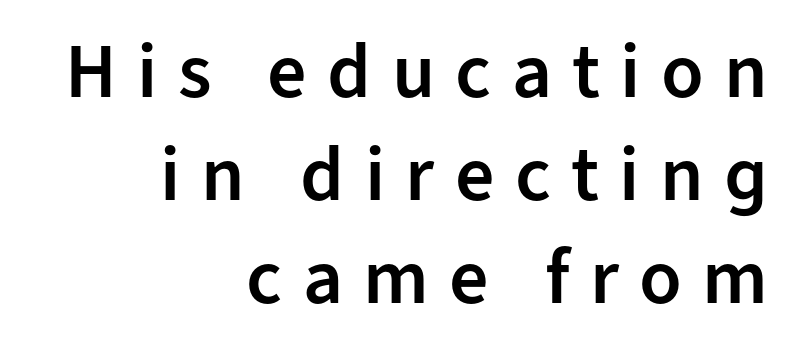
Leftover space on each line is placed entirely before the opening word. In terms of weight, the rendering is demibold, just under bold. The typeface chosen for these lines omits serifs. This block has exactly the height ordinary leading produces. Tracking here is generous; glyphs stand well apart from one another. A clean baseline with only descenders dipping below it.
